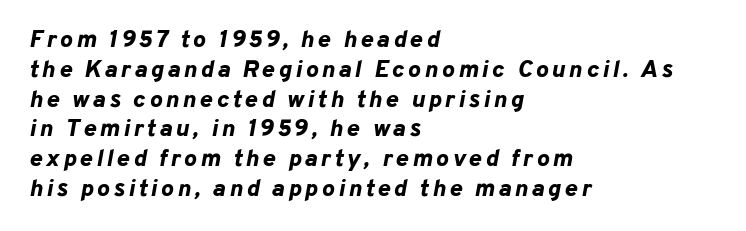
Italic? Definitely — the glyphs are oblique. Strong, thick strokes mark this as bold type. A classic flush-left, rag-right setting is used for this passage. Letters rest on an invisible, unmarked baseline.
